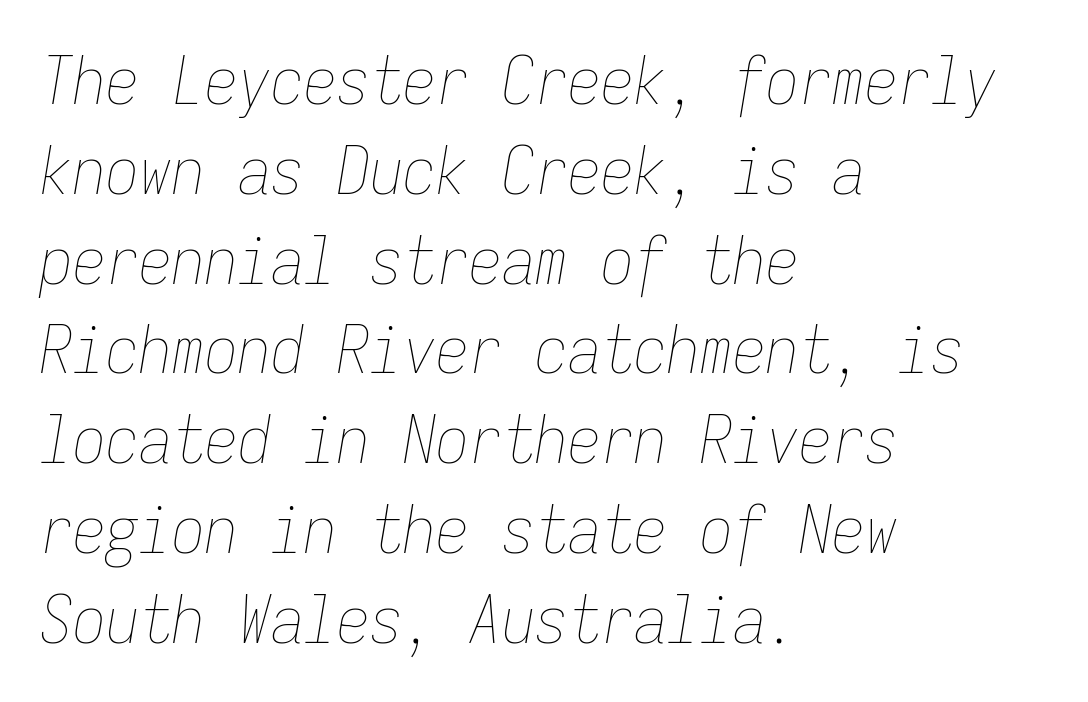
Q: Is the text bold? A: No.
Q: Is the text italic (slanted)? A: Yes, it leans right by about 9 degrees.
Q: Is the text underlined? A: No.
Q: How is the paragraph aligned? A: Left-aligned.
Q: Is the spacing between letters normal or unusually wide? A: Normal.
Q: Is the spacing between lines tight, normal or loose? A: Normal.
Q: Width (condensed, normal, or wide)? A: Condensed.
Q: Stroke contrast? A: Low.
Q: x-height? A: Medium.
Q: Monospaced? A: Yes.
